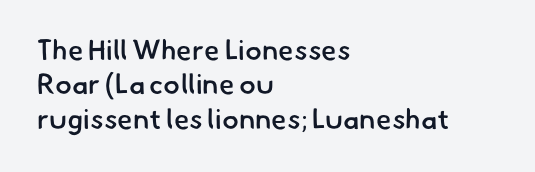
{"serif": "no", "bold": "semi", "weight": "semibold", "width": "normal", "stroke_contrast": "low", "x_height": "small", "monospaced": "no", "underline": "no", "align": "left", "line_spacing_ratio": 1.23, "letter_spacing": "normal", "letter_spacing_em": 0.0, "glyph_px": 28}
